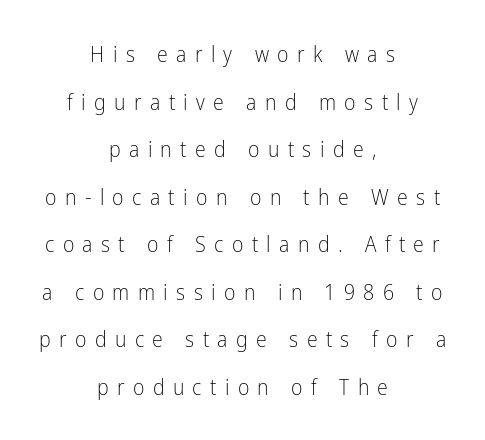
Q: Is the text bold? A: No.
Q: Is the text italic (slanted)? A: No, it is upright.
Q: Is the text underlined? A: No.
Q: How is the paragraph aligned? A: Centered.
Q: Is the spacing between letters normal or unusually wide? A: Unusually wide.
Q: Is the spacing between lines tight, normal or loose? A: Loose.
